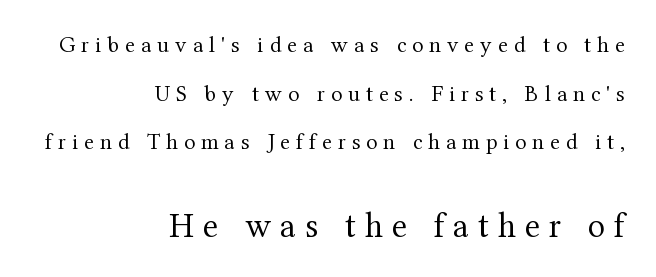
Q: Is the text bold? A: No.
Q: Is the text italic (slanted)? A: No, it is upright.
Q: Is the typeface a serif or a sans-serif typeface? A: Serif.
Q: Is the text underlined? A: No.
Q: How is the paragraph aligned? A: Right-aligned.
Q: Is the spacing between letters normal or unusually wide? A: Unusually wide.
Q: Is the spacing between lines tight, normal or loose? A: Loose.
Q: Which block of text is set in a larger size, the first (top) or the second (bottom)? A: The second (bottom) one.
Q: Width (condensed, normal, or wide)? A: Normal.
Q: Stroke contrast? A: Medium.
Q: x-height? A: Medium.
Q: Monospaced? A: No.
